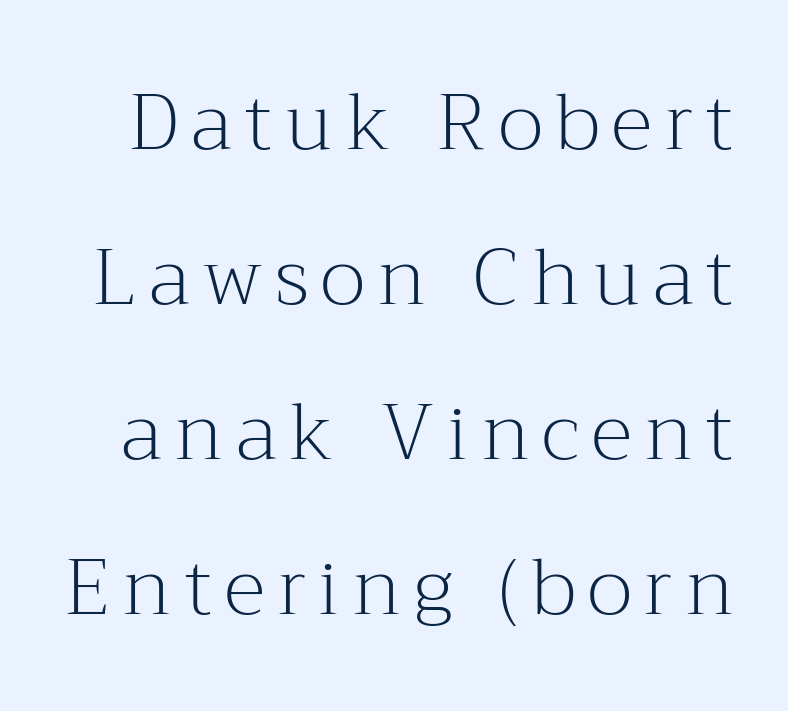
The image shows 79 px light serif type, upright; set loose line spacing (1.96x), not underlined; medium stroke contrast and a medium x-height.
